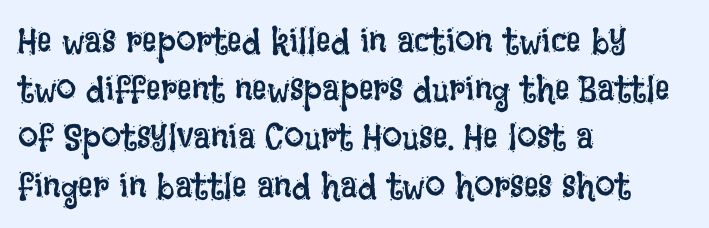
The image shows 36 px regular-weight, condensed type, upright; set left-aligned, normal line spacing (1.34x), normal letter spacing, not underlined; low stroke contrast and a large x-height.
